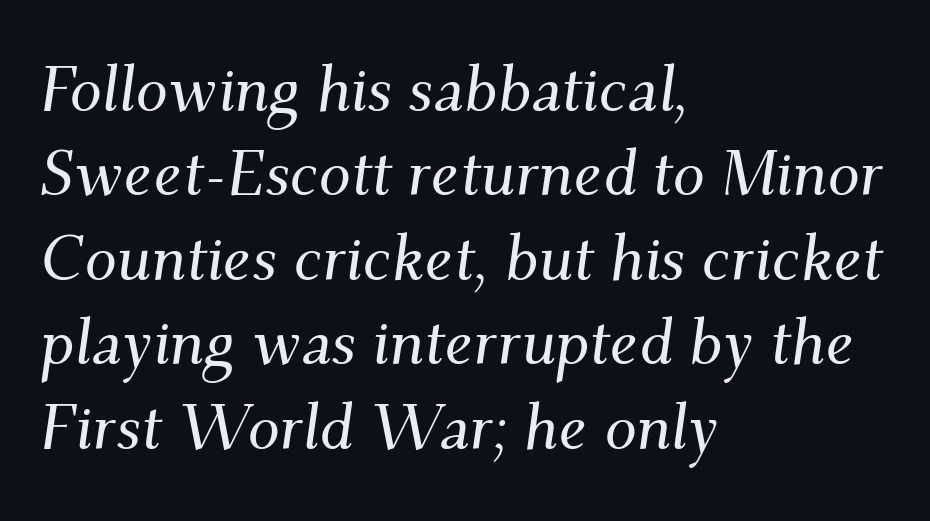
Q: Is the text italic (slanted)? A: Yes, it leans right by about 9 degrees.
Q: Is the typeface a serif or a sans-serif typeface? A: Serif.
Q: Is the text underlined? A: No.
Q: How is the paragraph aligned? A: Left-aligned.
Q: Is the spacing between letters normal or unusually wide? A: Normal.
Q: Is the spacing between lines tight, normal or loose? A: Normal.
Q: Width (condensed, normal, or wide)? A: Normal.
Q: Stroke contrast? A: Medium.
Q: x-height? A: Small.
Q: Monospaced? A: No.
